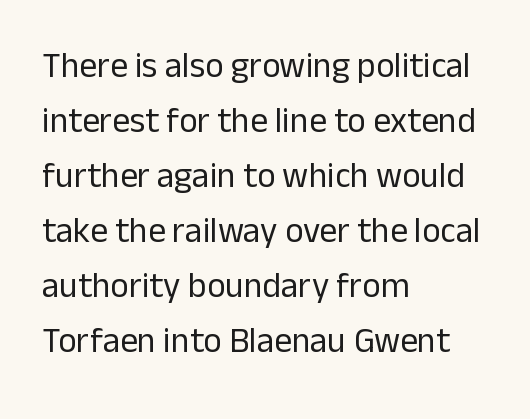
The image shows 35 px regular-weight sans-serif type, upright; set left-aligned, normal line spacing (1.57x), normal letter spacing, not underlined; low stroke contrast and a medium x-height.
